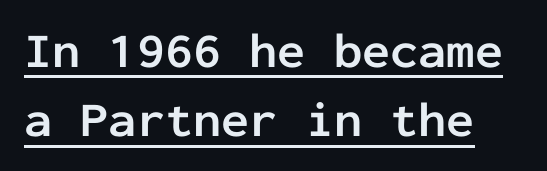
{"serif": "no", "italic": "no", "bold": "yes", "weight": "semibold", "width": "normal", "stroke_contrast": "low", "x_height": "medium", "monospaced": "yes", "underline": "yes", "line_spacing": "normal", "line_spacing_ratio": 1.39, "letter_spacing": "normal", "letter_spacing_em": 0.0, "glyph_px": 50}
